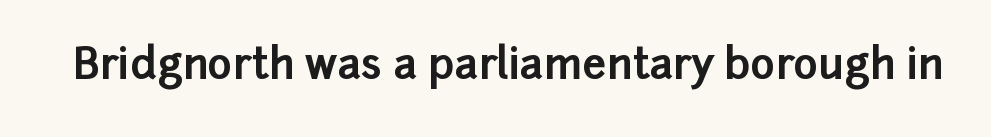
Clear beneath every line of the passage. What kind of face is this? One without serifs — a sans. Is the type bold? Yes — the strokes are clearly thick and heavy. Think of a printed novel: that variable character pitch is what you see here. The specimen reads as upright at a glance.
